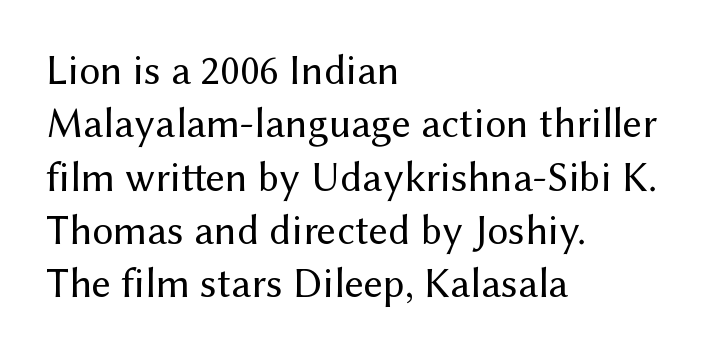
{"serif": "no", "italic": "no", "bold": "no", "weight": "regular", "width": "normal", "stroke_contrast": "medium", "x_height": "medium", "monospaced": "no", "underline": "no", "align": "left", "line_spacing": "normal", "line_spacing_ratio": 1.27, "letter_spacing": "normal", "letter_spacing_em": 0.0, "glyph_px": 42}
